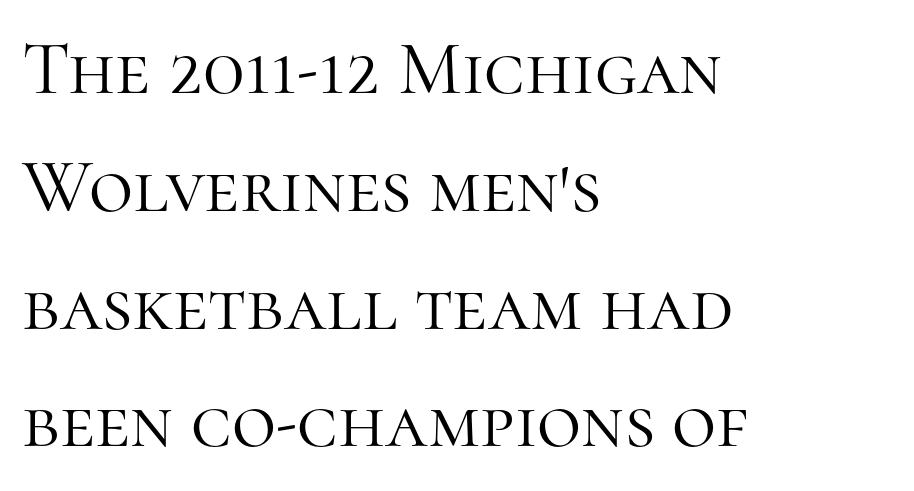
The image shows 76 px light serif type, upright; set left-aligned, normal line spacing (1.55x), normal letter spacing, not underlined; high stroke contrast and a medium x-height.
